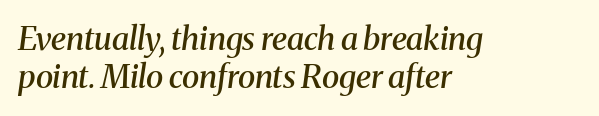
You could call the tracking neutral — neither tight nor loose. Its strokes are somewhat broadened, the hallmark of semibold type. If you drew a line through each stem, it would be angled. The rendering uses natural spacing where letterforms have individual widths. The font family rendered here belongs to the serif group. Anything drawn beneath the words? Only blank space.
